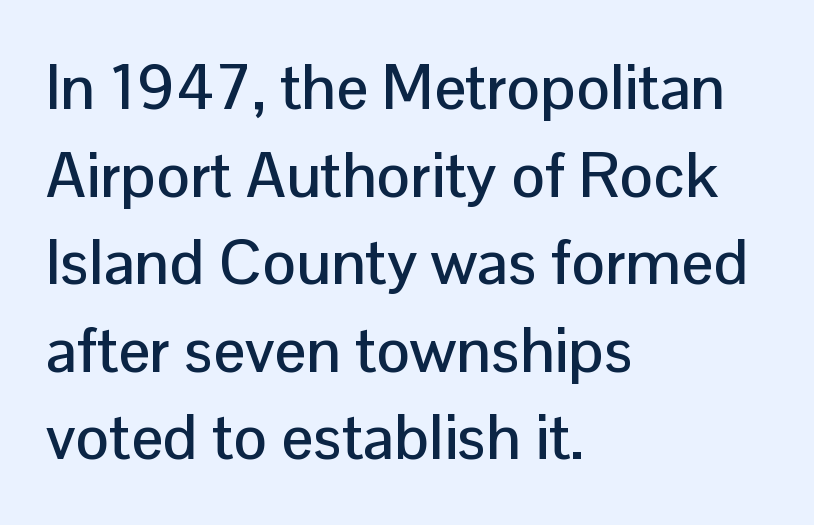
This rendering employs a face without finishing strokes, i.e., a sans-serif. How are the letters spaced? Ordinarily, with no added tracking. The vertical gap from one line to the next is medium. The space directly below the letters is spotless. The passage shown is typed in a proportional face where columns would drift.
